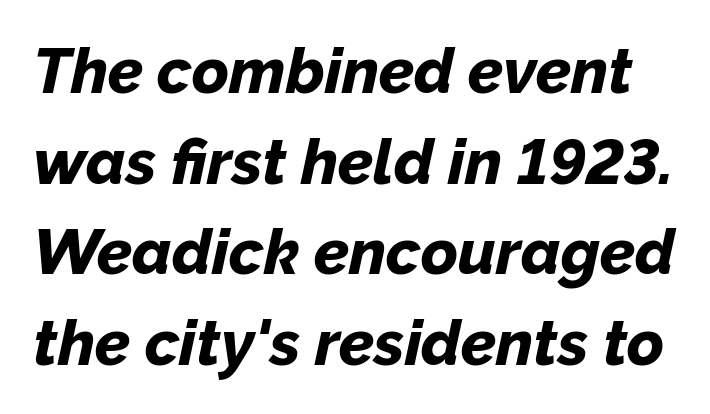
Q: Is the text bold? A: Yes.
Q: Is the text italic (slanted)? A: Yes, it leans right by about 12 degrees.
Q: Is the text underlined? A: No.
Q: Is the spacing between letters normal or unusually wide? A: Normal.
Q: Is the spacing between lines tight, normal or loose? A: Normal.
Q: Width (condensed, normal, or wide)? A: Normal.
Q: Stroke contrast? A: Low.
Q: x-height? A: Medium.
Q: Monospaced? A: No.
